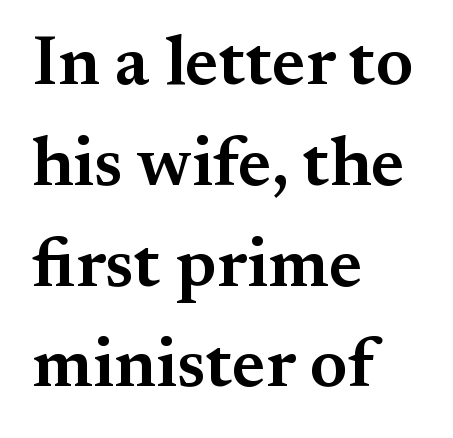
In terms of letterform style, serifs are clearly present. This sample uses plain, unmodified letter spacing. Each glyph is drawn with semibold strokes, heavier than normal yet not fully bold. The space beneath each line is pristine and unruled. The passage shown stacks its lines at a standard gap. Every row of glyphs begins at an identical x-position on the left.
